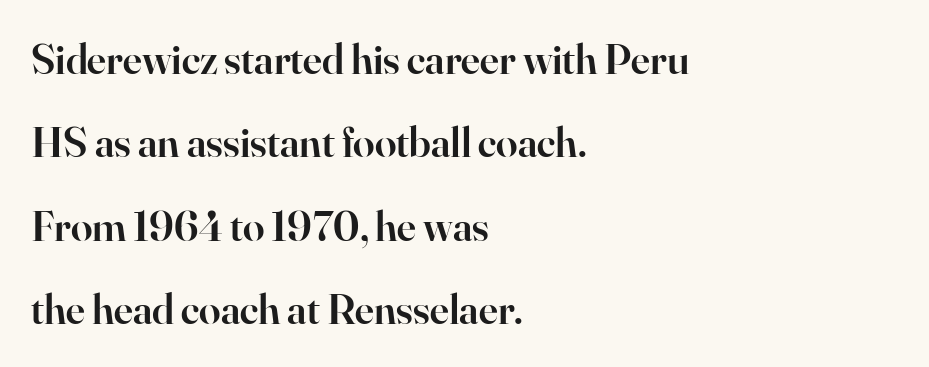
Q: Is the text bold? A: Semi-bold.
Q: Is the text italic (slanted)? A: No, it is upright.
Q: Is the typeface a serif or a sans-serif typeface? A: Serif.
Q: Is the text underlined? A: No.
Q: How is the paragraph aligned? A: Left-aligned.
Q: Is the spacing between letters normal or unusually wide? A: Normal.
Q: Is the spacing between lines tight, normal or loose? A: Loose.
Q: Width (condensed, normal, or wide)? A: Normal.
Q: Stroke contrast? A: High.
Q: x-height? A: Small.
Q: Monospaced? A: No.
